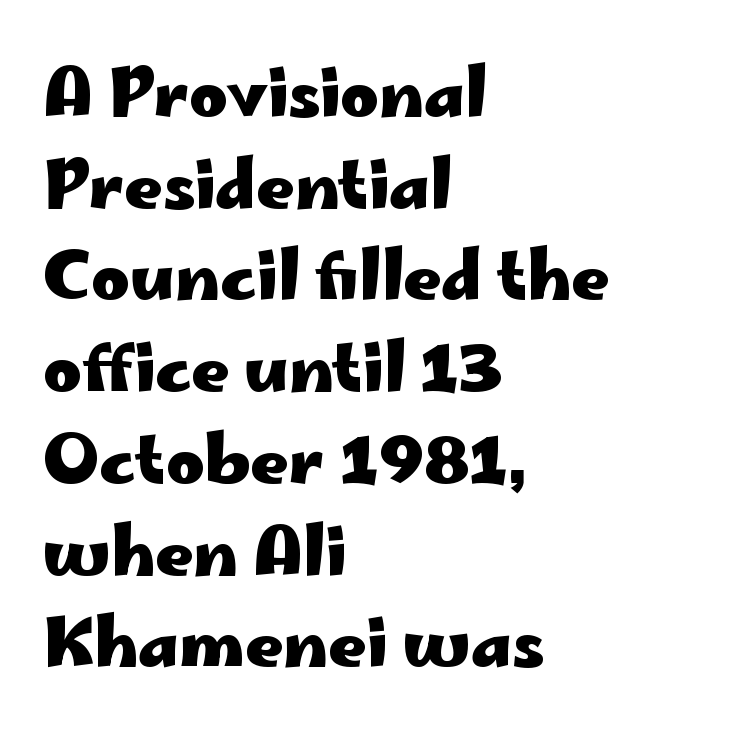
{"serif": "no", "italic": "no", "bold": "yes", "weight": "heavy", "width": "wide", "stroke_contrast": "low", "x_height": "small", "monospaced": "no", "underline": "no", "align": "left", "line_spacing": "normal", "line_spacing_ratio": 1.39, "letter_spacing": "normal", "letter_spacing_em": 0.0, "glyph_px": 66}
